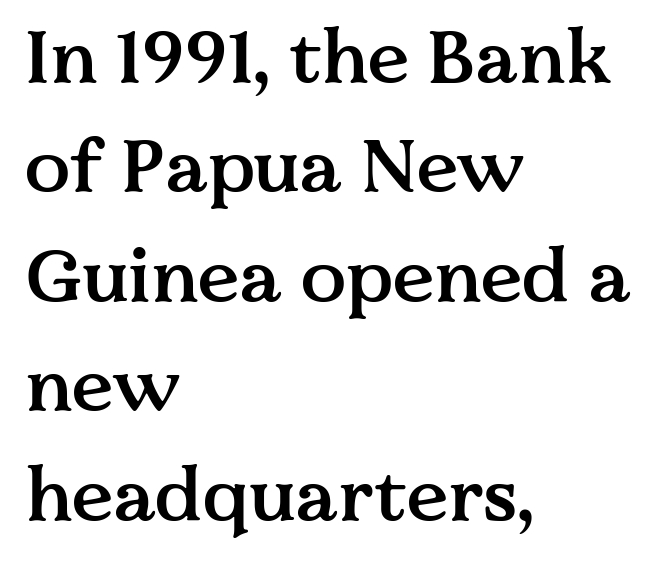
This sample has the flowing, uneven cadence of proportional lettering. Vertical strokes here are truly vertical. Examine the stroke ends and you'll spot serifs. Does extra space separate the letters? No, they use regular spacing. What weight is shown? A semibold, between regular and bold.
